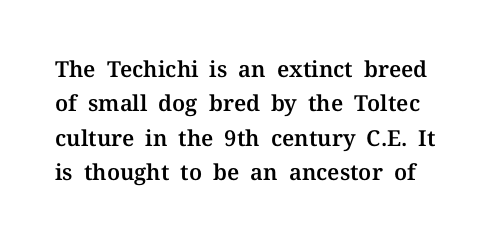
Bare-footed words on every line. Notice how the stems are strictly vertical — no italics here. Notice how descenders clear the ascenders below comfortably — that's standard leading. Glyph-to-glyph distance matches everyday printed text.
